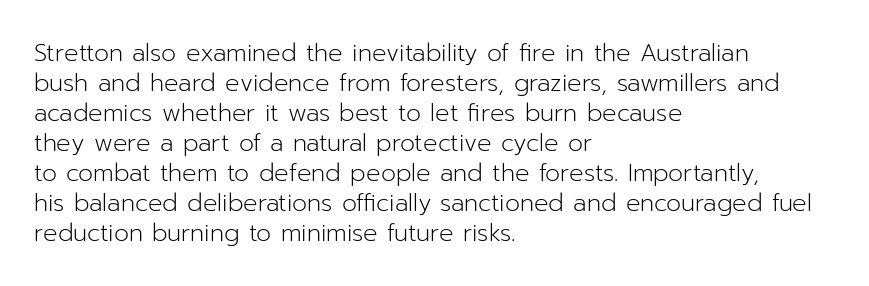
{"italic": "no", "bold": "no", "underline": "no", "align": "left", "line_spacing": "normal", "line_spacing_ratio": 1.25, "letter_spacing": "normal", "letter_spacing_em": 0.0, "glyph_px": 24}
